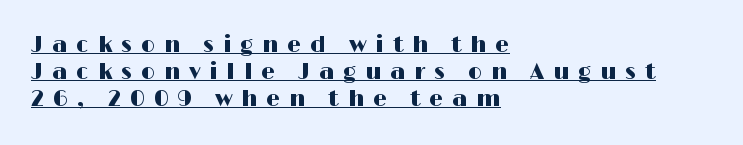
Q: Is the text italic (slanted)? A: No, it is upright.
Q: Is the text underlined? A: Yes.
Q: How is the paragraph aligned? A: Left-aligned.
Q: Is the spacing between letters normal or unusually wide? A: Unusually wide.
